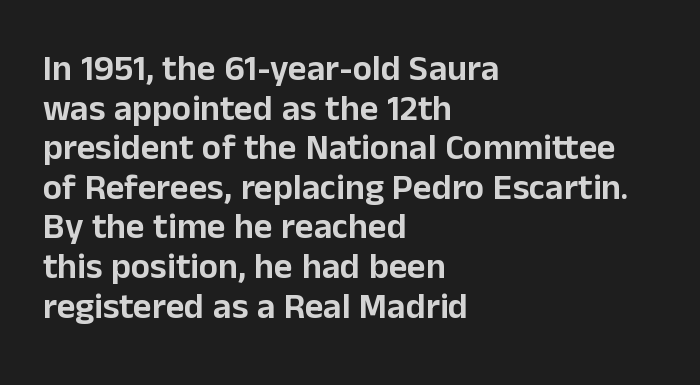
{"serif": "no", "italic": "no", "width": "normal", "stroke_contrast": "low", "x_height": "medium", "monospaced": "no", "underline": "no", "align": "left", "line_spacing": "tight", "line_spacing_ratio": 1.1, "letter_spacing": "normal", "letter_spacing_em": 0.0, "glyph_px": 36}
